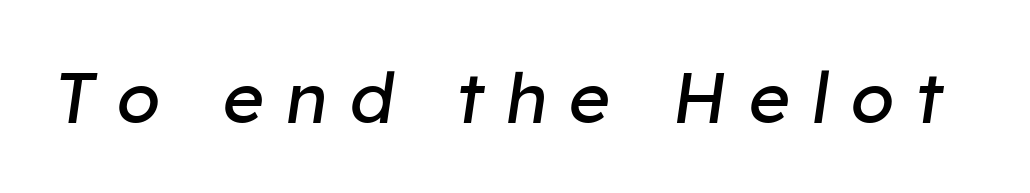
{"italic": "yes", "lean": "right", "slant_degrees": 8, "bold": "no", "weight": "regular", "width": "normal", "stroke_contrast": "low", "x_height": "medium", "monospaced": "no", "underline": "no", "letter_spacing": "wide", "letter_spacing_em": 0.3, "glyph_px": 71}
